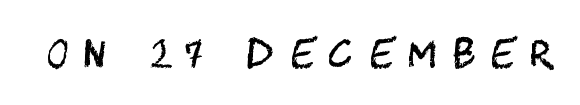
The image shows 38 px regular-weight, condensed sans-serif type, upright; set unusually wide letter spacing (+0.4 em), not underlined; medium stroke contrast and a large x-height.
